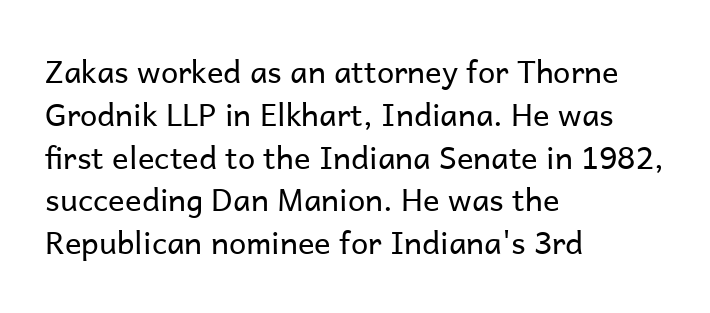
{"serif": "no", "italic": "no", "bold": "no", "weight": "regular", "width": "normal", "stroke_contrast": "low", "x_height": "medium", "monospaced": "no", "underline": "no", "align": "left", "line_spacing": "normal", "line_spacing_ratio": 1.38, "letter_spacing": "normal", "letter_spacing_em": 0.0, "glyph_px": 31}
